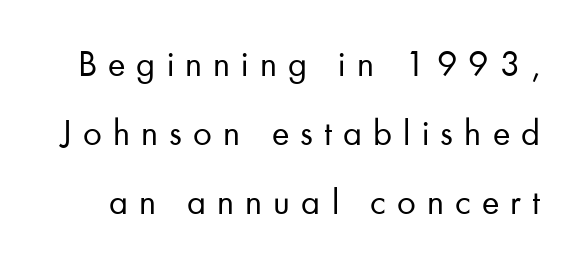
{"serif": "no", "italic": "no", "bold": "no", "weight": "regular", "width": "normal", "stroke_contrast": "low", "x_height": "small", "monospaced": "no", "underline": "no", "line_spacing_ratio": 1.87, "letter_spacing": "wide", "letter_spacing_em": 0.3, "glyph_px": 37}
